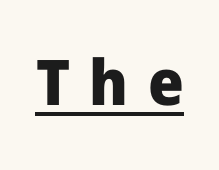
{"serif": "no", "italic": "no", "bold": "yes", "weight": "heavy", "width": "normal", "stroke_contrast": "low", "x_height": "medium", "monospaced": "no", "underline": "yes", "letter_spacing": "wide", "letter_spacing_em": 0.31, "glyph_px": 63}
